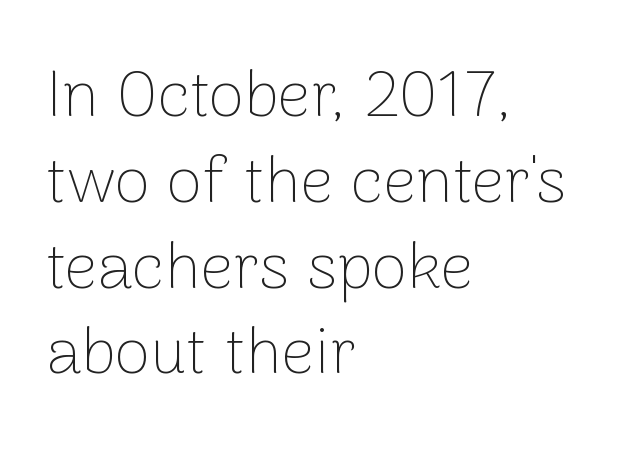
{"serif": "no", "italic": "no", "bold": "no", "weight": "thin", "width": "normal", "stroke_contrast": "low", "x_height": "medium", "monospaced": "no", "underline": "no", "align": "left", "line_spacing": "normal", "line_spacing_ratio": 1.32, "letter_spacing": "normal", "letter_spacing_em": 0.0, "glyph_px": 65}
